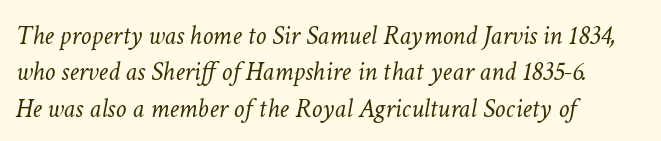
One-word summary of the alignment: left. Ink coverage per letter is moderate at most. Regular leading. Bare-footed words on every line.
